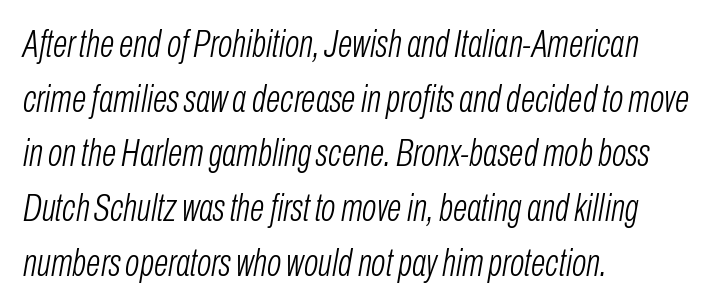
{"italic": "yes", "lean": "right", "slant_degrees": 10, "bold": "no", "weight": "light", "width": "condensed", "stroke_contrast": "low", "x_height": "medium", "monospaced": "no", "underline": "no", "align": "left", "line_spacing": "normal", "line_spacing_ratio": 1.44, "letter_spacing": "normal", "letter_spacing_em": 0.0, "glyph_px": 38}
